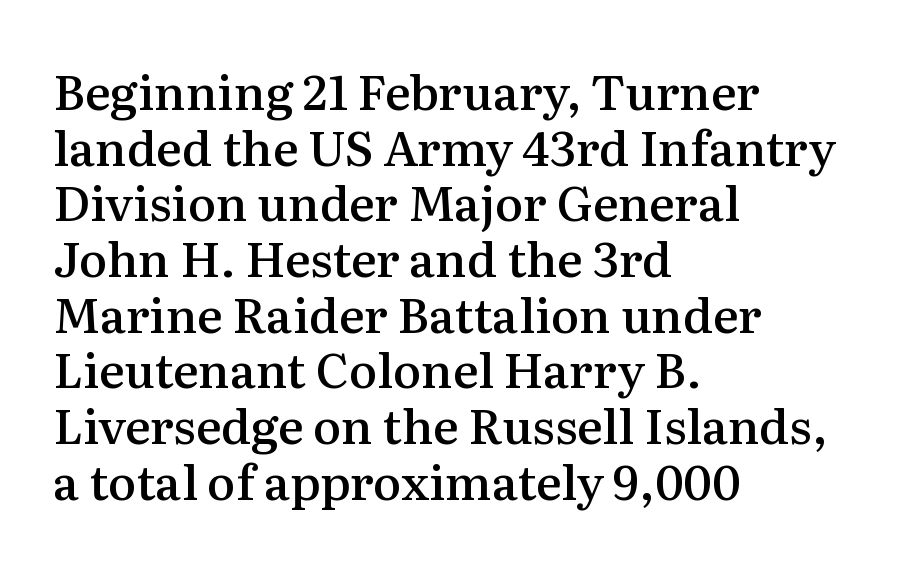
Q: Is the text bold? A: Semi-bold.
Q: Is the text italic (slanted)? A: No, it is upright.
Q: Is the typeface a serif or a sans-serif typeface? A: Serif.
Q: Is the text underlined? A: No.
Q: How is the paragraph aligned? A: Left-aligned.
Q: Is the spacing between letters normal or unusually wide? A: Normal.
Q: Width (condensed, normal, or wide)? A: Normal.
Q: Stroke contrast? A: Medium.
Q: x-height? A: Medium.
Q: Monospaced? A: No.
